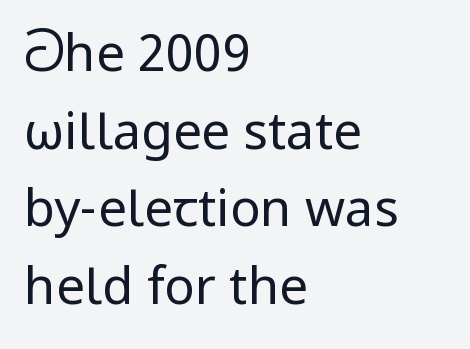
The image shows 51 px regular-weight sans-serif type, upright; set left-aligned, normal line spacing (1.52x), normal letter spacing, not underlined; low stroke contrast and a medium x-height.
